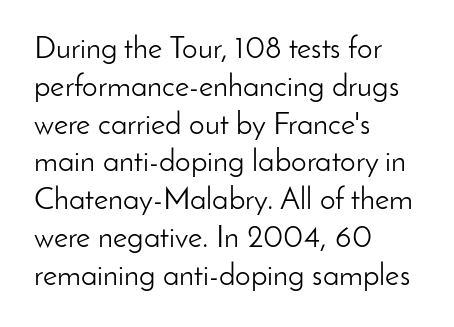
The image shows 31 px light sans-serif type, upright; set left-aligned, line spacing 1.22x, normal letter spacing, not underlined; low stroke contrast and a small x-height.
